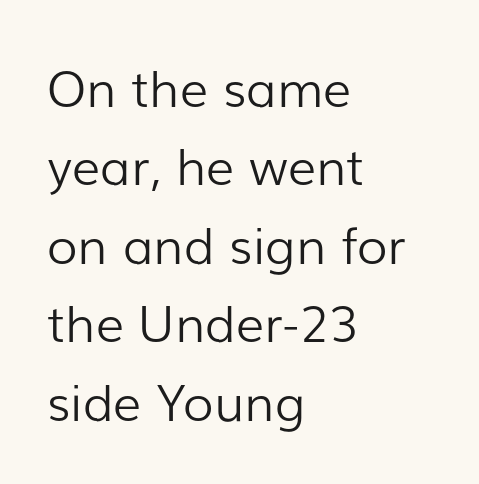
Does extra space separate the letters? No, they use regular spacing. The strokes are not fattened; the text isn't bold. Upright lettering throughout. You could not count columns in this text — the font is proportionally spaced.
